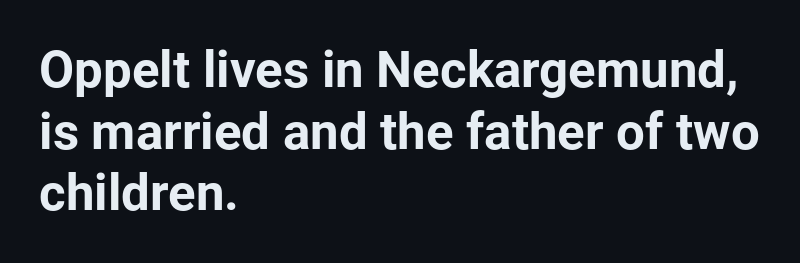
Q: Is the text bold? A: Yes.
Q: Is the text italic (slanted)? A: No, it is upright.
Q: Is the typeface a serif or a sans-serif typeface? A: Sans-serif.
Q: Is the text underlined? A: No.
Q: How is the paragraph aligned? A: Left-aligned.
Q: Is the spacing between letters normal or unusually wide? A: Normal.
Q: Width (condensed, normal, or wide)? A: Normal.
Q: Stroke contrast? A: Low.
Q: x-height? A: Medium.
Q: Monospaced? A: No.
